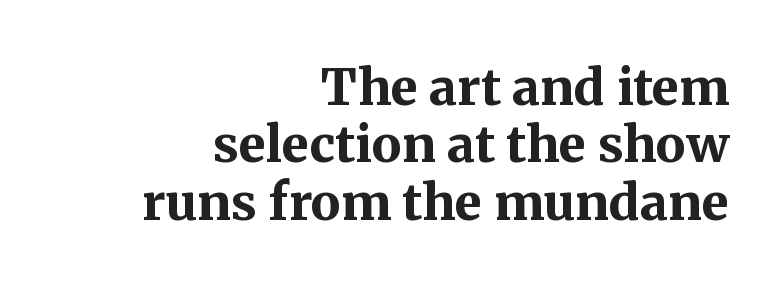
Q: Is the text bold? A: Yes.
Q: Is the text italic (slanted)? A: No, it is upright.
Q: Is the typeface a serif or a sans-serif typeface? A: Serif.
Q: Is the text underlined? A: No.
Q: How is the paragraph aligned? A: Right-aligned.
Q: Is the spacing between letters normal or unusually wide? A: Normal.
Q: Is the spacing between lines tight, normal or loose? A: Tight.
Q: Width (condensed, normal, or wide)? A: Normal.
Q: Stroke contrast? A: Medium.
Q: x-height? A: Medium.
Q: Monospaced? A: No.
